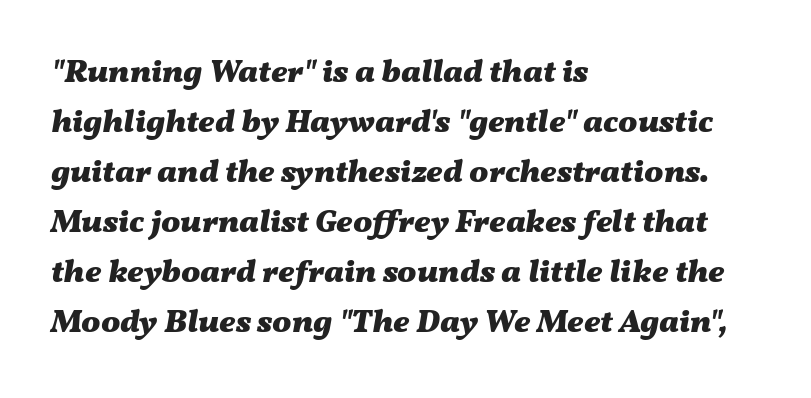
Q: Is the text bold? A: Yes.
Q: Is the text italic (slanted)? A: Yes, it leans right by about 11 degrees.
Q: Is the text underlined? A: No.
Q: How is the paragraph aligned? A: Left-aligned.
Q: Is the spacing between letters normal or unusually wide? A: Normal.
Q: Is the spacing between lines tight, normal or loose? A: Normal.
Q: Width (condensed, normal, or wide)? A: Wide.
Q: Stroke contrast? A: Medium.
Q: x-height? A: Medium.
Q: Monospaced? A: No.
